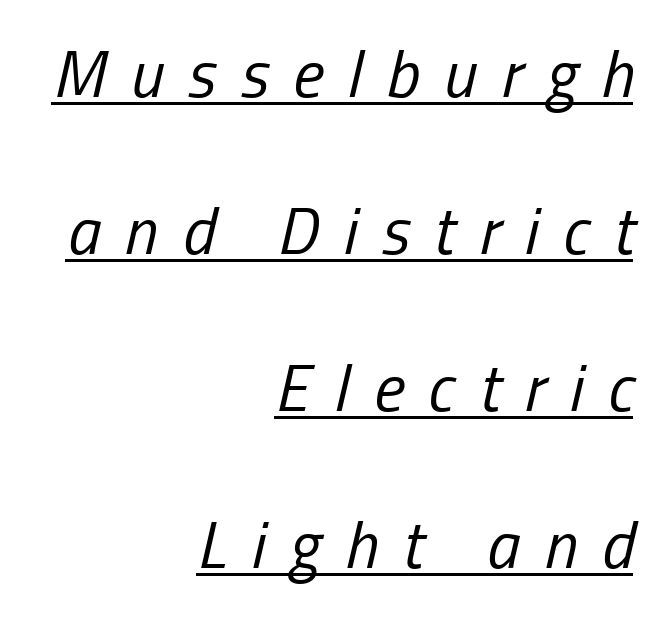
Nothing heavy about these letters — not bold at all. Notice how the stems are inclined rather than vertical — that's the hallmark of italics. You could not count columns in this text — the font is proportionally spaced. Descenders here cross a horizontal rule under the line. The letters are spread apart with noticeably loose tracking. Typeset ragged left — the right edge is the straight one.
